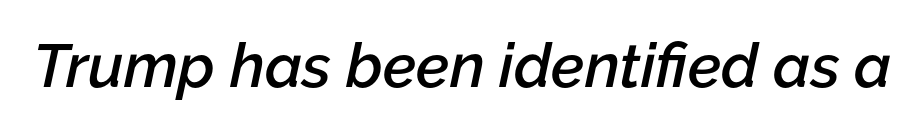
{"italic": "yes", "lean": "right", "slant_degrees": 12, "bold": "semi", "weight": "semibold", "width": "normal", "stroke_contrast": "low", "x_height": "medium", "monospaced": "no", "underline": "no", "letter_spacing": "normal", "letter_spacing_em": 0.0, "glyph_px": 61}
